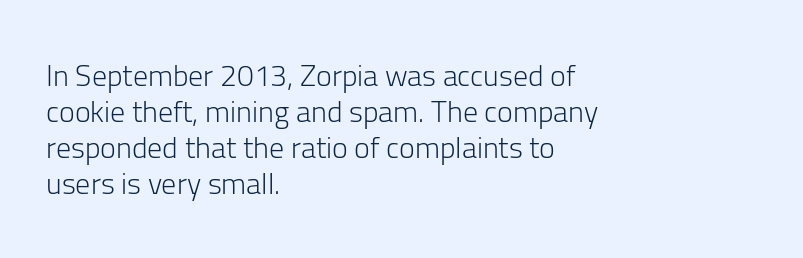
Q: Is the text bold? A: No.
Q: Is the text italic (slanted)? A: No, it is upright.
Q: Is the typeface a serif or a sans-serif typeface? A: Sans-serif.
Q: Is the text underlined? A: No.
Q: How is the paragraph aligned? A: Left-aligned.
Q: Is the spacing between letters normal or unusually wide? A: Normal.
Q: Width (condensed, normal, or wide)? A: Normal.
Q: Stroke contrast? A: Low.
Q: x-height? A: Medium.
Q: Monospaced? A: No.
